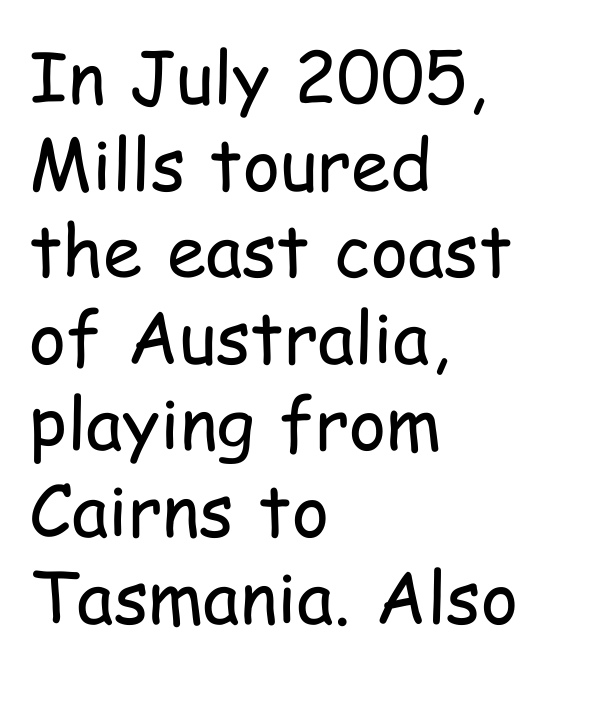
The image shows 71 px regular-weight, condensed sans-serif type, upright; set left-aligned, line spacing 1.22x, normal letter spacing, not underlined; low stroke contrast and a medium x-height.
